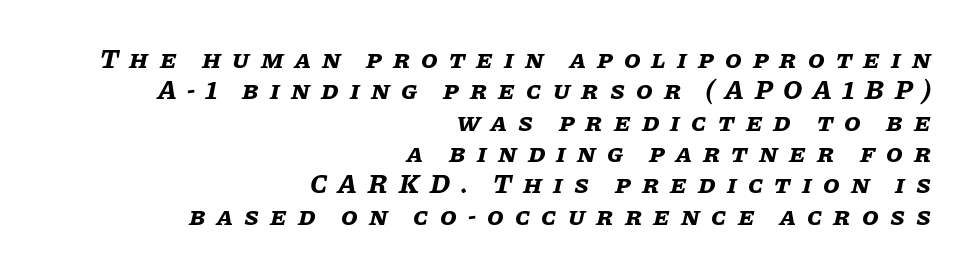
The image shows 27 px bold type, italic (leaning right); set right-aligned, line spacing 1.16x, unusually wide letter spacing (+0.41 em), not underlined.
